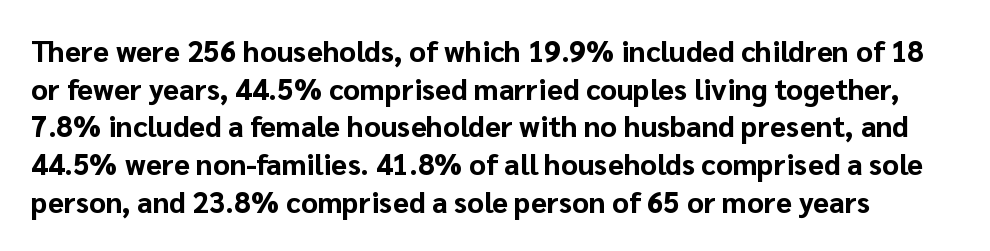
The image shows 29 px bold sans-serif type, upright; set normal line spacing (1.3x), normal letter spacing, not underlined; low stroke contrast and a medium x-height.
